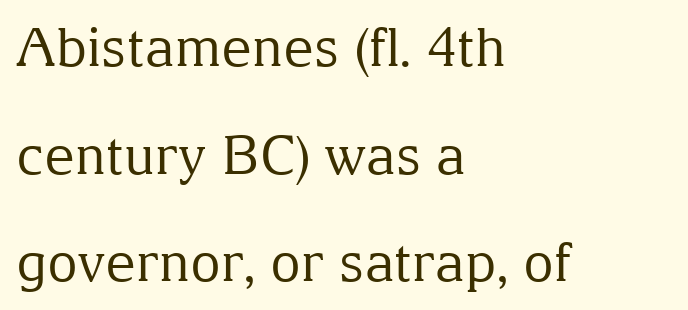
Q: Is the text bold? A: No.
Q: Is the text italic (slanted)? A: No, it is upright.
Q: Is the typeface a serif or a sans-serif typeface? A: Serif.
Q: Is the text underlined? A: No.
Q: How is the paragraph aligned? A: Left-aligned.
Q: Is the spacing between letters normal or unusually wide? A: Normal.
Q: Is the spacing between lines tight, normal or loose? A: Loose.
Q: Width (condensed, normal, or wide)? A: Normal.
Q: Stroke contrast? A: Medium.
Q: x-height? A: Medium.
Q: Monospaced? A: No.
